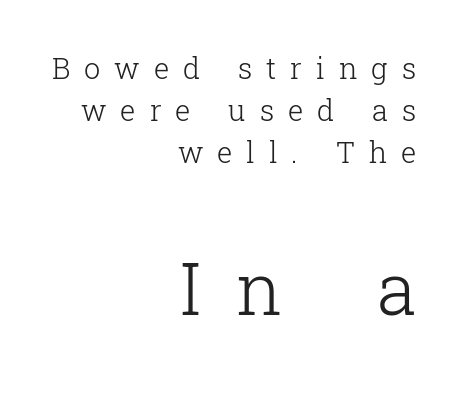
Q: Is the text bold? A: No.
Q: Is the text italic (slanted)? A: No, it is upright.
Q: Is the typeface a serif or a sans-serif typeface? A: Serif.
Q: Is the text underlined? A: No.
Q: How is the paragraph aligned? A: Right-aligned.
Q: Is the spacing between letters normal or unusually wide? A: Unusually wide.
Q: Is the spacing between lines tight, normal or loose? A: Normal.
Q: Which block of text is set in a larger size, the first (top) or the second (bottom)? A: The second (bottom) one.
Q: Width (condensed, normal, or wide)? A: Normal.
Q: Stroke contrast? A: Low.
Q: x-height? A: Medium.
Q: Monospaced? A: No.
